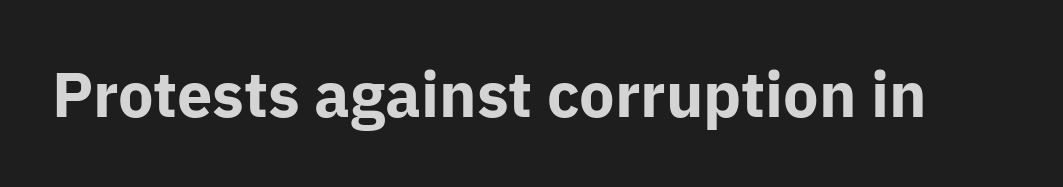
The image shows 63 px bold sans-serif type, upright; set normal letter spacing, not underlined; low stroke contrast and a medium x-height.
